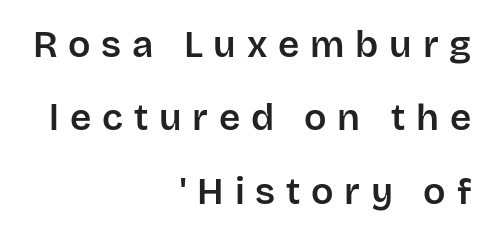
{"serif": "no", "italic": "no", "width": "normal", "stroke_contrast": "low", "x_height": "large", "monospaced": "no", "underline": "no", "align": "right", "line_spacing": "loose", "line_spacing_ratio": 1.98, "letter_spacing": "wide", "letter_spacing_em": 0.29, "glyph_px": 37}
